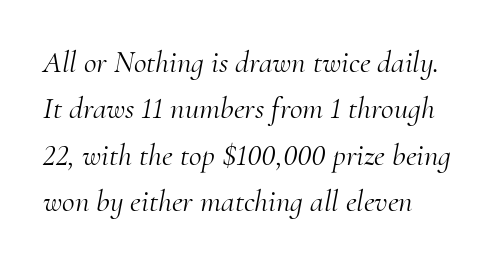
Q: Is the text bold? A: No.
Q: Is the text italic (slanted)? A: Yes, it leans right by about 10 degrees.
Q: Is the typeface a serif or a sans-serif typeface? A: Serif.
Q: Is the text underlined? A: No.
Q: How is the paragraph aligned? A: Left-aligned.
Q: Is the spacing between letters normal or unusually wide? A: Normal.
Q: Is the spacing between lines tight, normal or loose? A: Normal.
Q: Width (condensed, normal, or wide)? A: Normal.
Q: Stroke contrast? A: Medium.
Q: x-height? A: Small.
Q: Monospaced? A: No.
